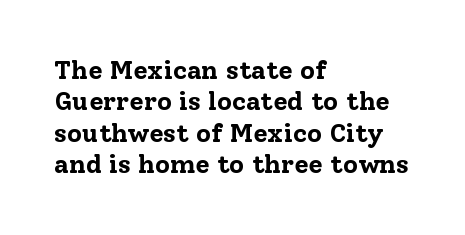
{"italic": "no", "bold": "yes", "underline": "no", "align": "left", "line_spacing_ratio": 1.21, "letter_spacing": "normal", "letter_spacing_em": 0.0, "glyph_px": 26}
